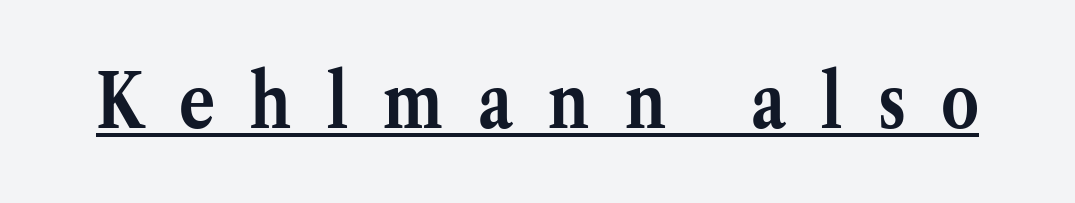
If you drew a line through each stem, it would be perfectly vertical. The letterforms stand isolated, each surrounded by extra space. Each line of the rendering has a horizontal stroke beneath the glyphs. Is this a fixed-width face? No — the glyphs have proportional, varying widths. I'd describe the lettering as bold — thick and assertive. In terms of letterform style, serifs are clearly present.
